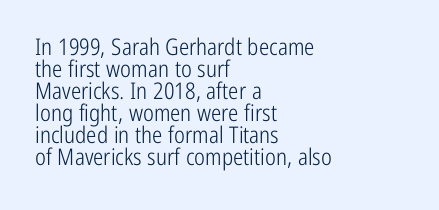
Stems here are at most as thick as an everyday book face. Whoever set this chose condensed vertical rhythm over breathing room. These lines were composed using upright roman letters. What stands out about the letter spacing? Nothing — it is the standard amount. Each line starts at the same left margin while the right side varies. Glance below the letters and you will spot only blank space.
